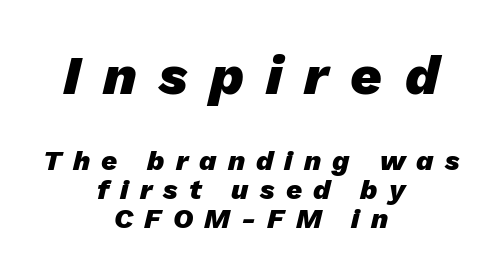
Reading down the column, the eye jumps only a short way to each next line. Think of a printed novel: that variable character pitch is what you see here. Glyph-to-glyph distance is far greater than everyday printed text. The specimen omits any rule beneath the text block's lines. Is the type slanted? Yes — the strokes lean at a clear angle.
